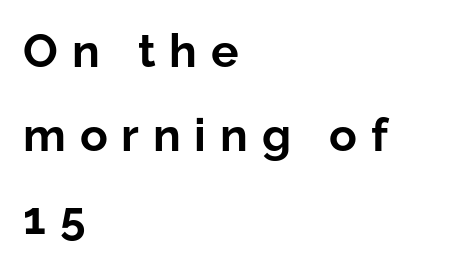
{"serif": "no", "italic": "no", "bold": "yes", "weight": "bold", "width": "normal", "stroke_contrast": "low", "x_height": "medium", "monospaced": "no", "underline": "no", "align": "left", "line_spacing_ratio": 1.82, "letter_spacing": "wide", "letter_spacing_em": 0.3, "glyph_px": 46}
